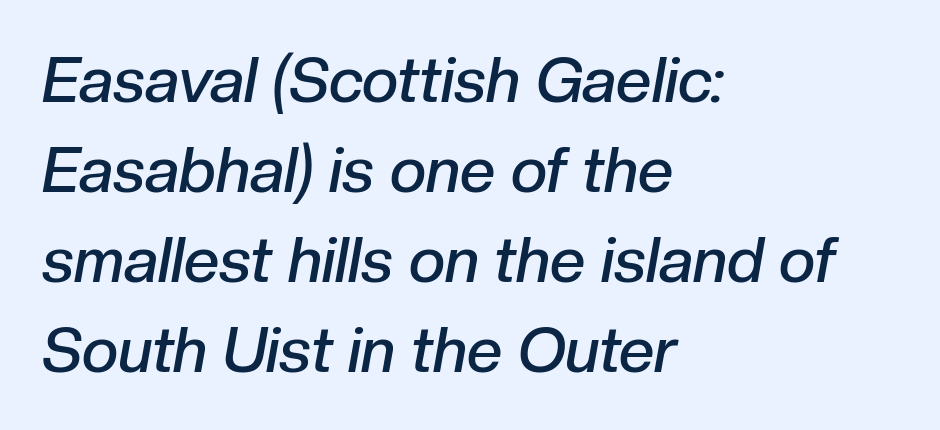
{"italic": "yes", "lean": "right", "slant_degrees": 10, "bold": "semi", "weight": "semibold", "width": "normal", "stroke_contrast": "low", "x_height": "medium", "monospaced": "no", "underline": "no", "align": "left", "line_spacing": "normal", "line_spacing_ratio": 1.43, "letter_spacing": "normal", "letter_spacing_em": 0.0, "glyph_px": 63}
